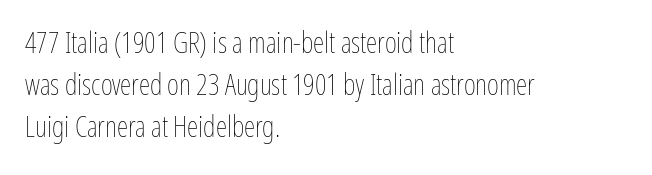
When letters stand straight like this, we call the style roman or upright. Honestly, there is no underline to notice here at all. Letters have the restrained weight of plain body copy at most. Interline gaps are of average width in this sample.
